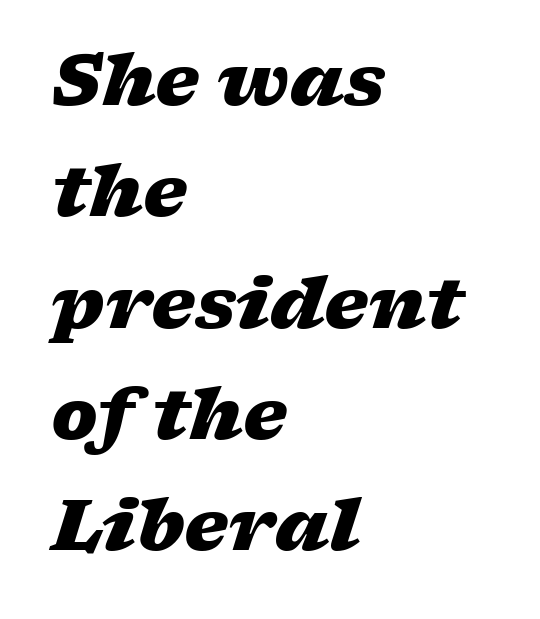
{"italic": "yes", "lean": "right", "slant_degrees": 17, "bold": "yes", "weight": "heavy", "width": "wide", "stroke_contrast": "low", "x_height": "medium", "monospaced": "no", "underline": "no", "align": "left", "line_spacing": "normal", "line_spacing_ratio": 1.59, "letter_spacing": "normal", "letter_spacing_em": 0.0, "glyph_px": 70}
